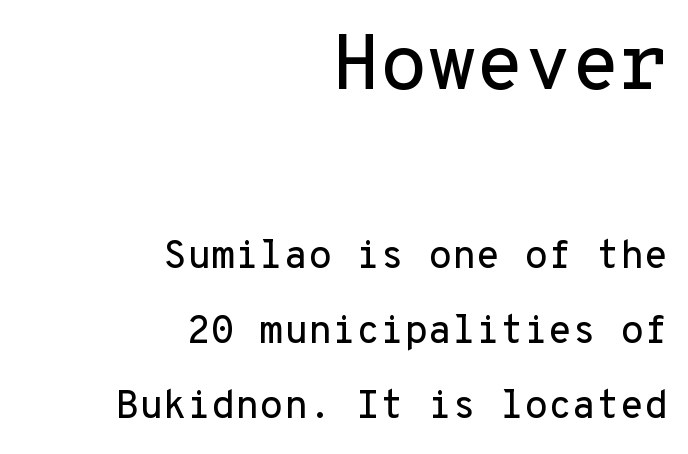
Q: Is the text italic (slanted)? A: No, it is upright.
Q: Is the typeface a serif or a sans-serif typeface? A: Sans-serif.
Q: Is the text underlined? A: No.
Q: How is the paragraph aligned? A: Right-aligned.
Q: Is the spacing between letters normal or unusually wide? A: Normal.
Q: Is the spacing between lines tight, normal or loose? A: Loose.
Q: Which block of text is set in a larger size, the first (top) or the second (bottom)? A: The first (top) one.
Q: Width (condensed, normal, or wide)? A: Normal.
Q: Stroke contrast? A: Low.
Q: x-height? A: Medium.
Q: Monospaced? A: Yes.
